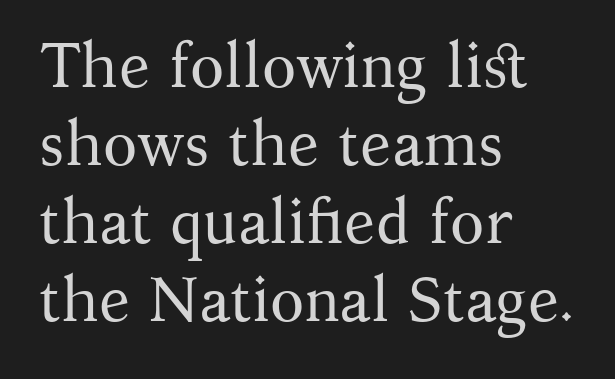
The image shows 63 px regular-weight serif type, upright; set left-aligned, line spacing 1.24x, normal letter spacing, not underlined; medium stroke contrast and a medium x-height.
